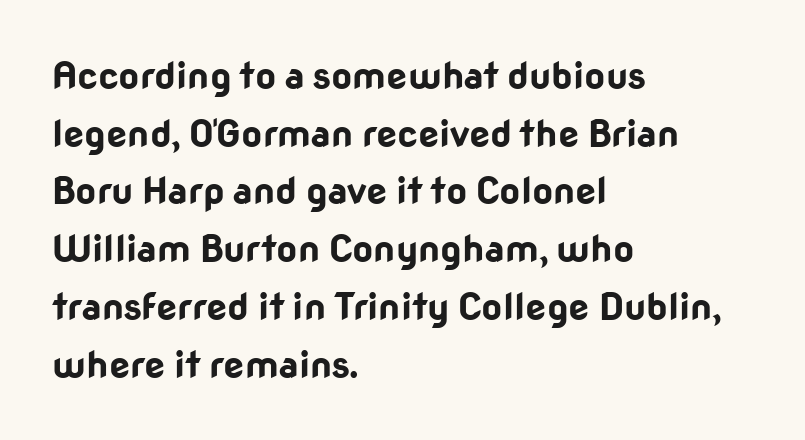
Horizontal alignment here is leftward, the default for most running prose. Posture: vertical. These lines are composed in type without serifs. A normal amount of white space separates one row of letters from the next. The tracking reads as untouched default to a designer's eye. Anything drawn beneath the words? Only blank space.
